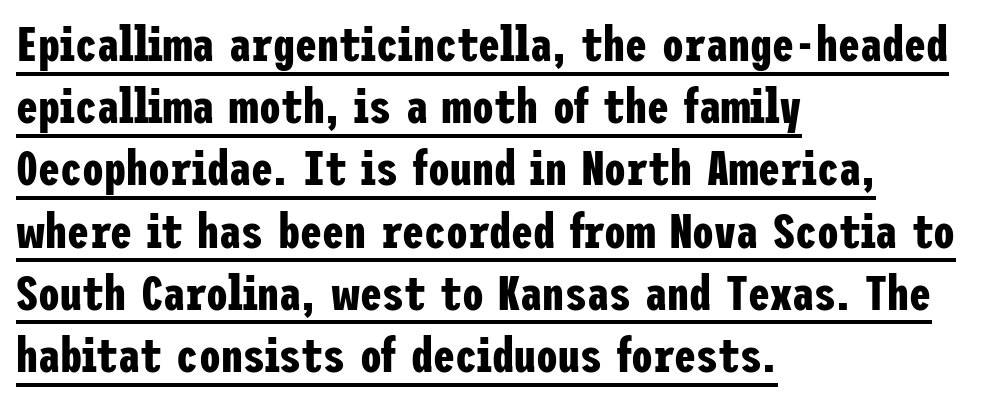
{"serif": "no", "italic": "no", "bold": "yes", "weight": "bold", "width": "condensed", "stroke_contrast": "low", "x_height": "medium", "underline": "yes", "align": "left", "line_spacing": "normal", "line_spacing_ratio": 1.27, "letter_spacing": "normal", "letter_spacing_em": 0.0, "glyph_px": 49}
